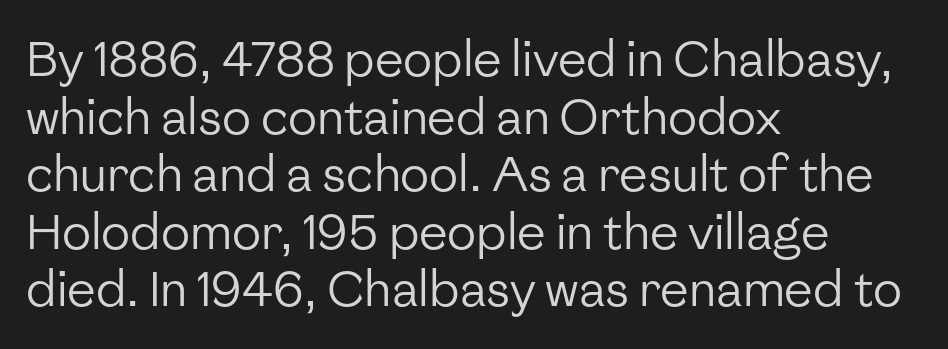
Q: Is the text bold? A: No.
Q: Is the text italic (slanted)? A: No, it is upright.
Q: Is the typeface a serif or a sans-serif typeface? A: Sans-serif.
Q: Is the text underlined? A: No.
Q: How is the paragraph aligned? A: Left-aligned.
Q: Is the spacing between letters normal or unusually wide? A: Normal.
Q: Width (condensed, normal, or wide)? A: Normal.
Q: Stroke contrast? A: Low.
Q: x-height? A: Medium.
Q: Monospaced? A: No.
